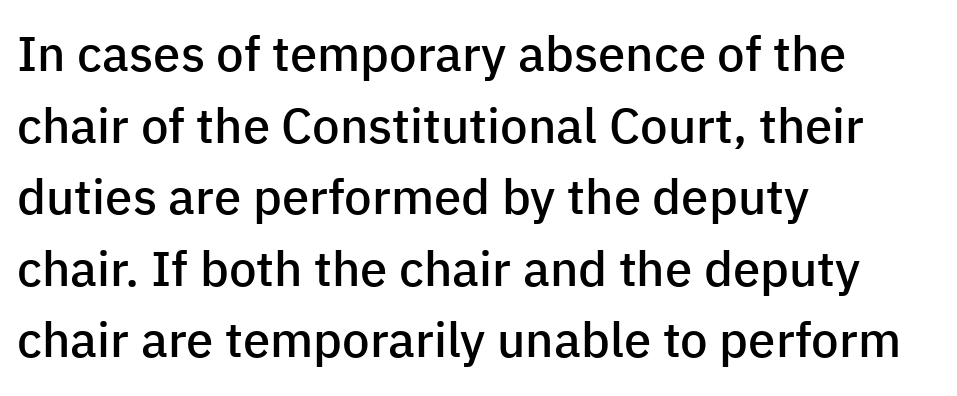
The glyphs have the mass of a demibold cut, below bold. A sans-serif font was chosen for this passage. These lines are rendered in a variable-pitch font. The space between consecutive lines is moderate.
